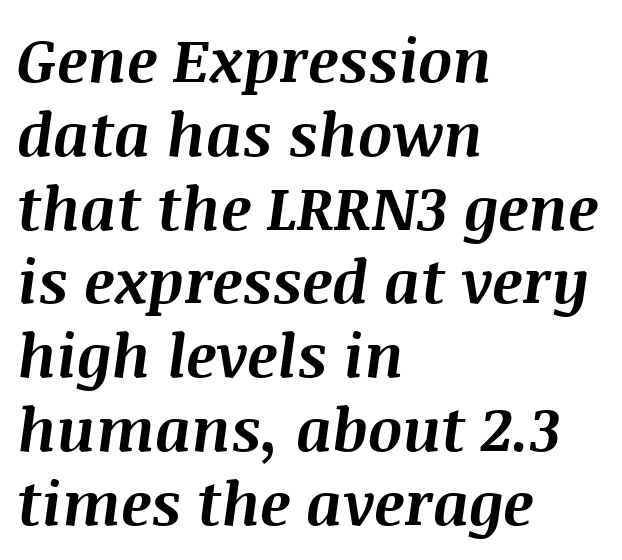
Q: Is the text bold? A: Yes.
Q: Is the text italic (slanted)? A: Yes, it leans right by about 8 degrees.
Q: Is the text underlined? A: No.
Q: How is the paragraph aligned? A: Left-aligned.
Q: Is the spacing between letters normal or unusually wide? A: Normal.
Q: Width (condensed, normal, or wide)? A: Normal.
Q: Stroke contrast? A: Medium.
Q: x-height? A: Large.
Q: Monospaced? A: No.
